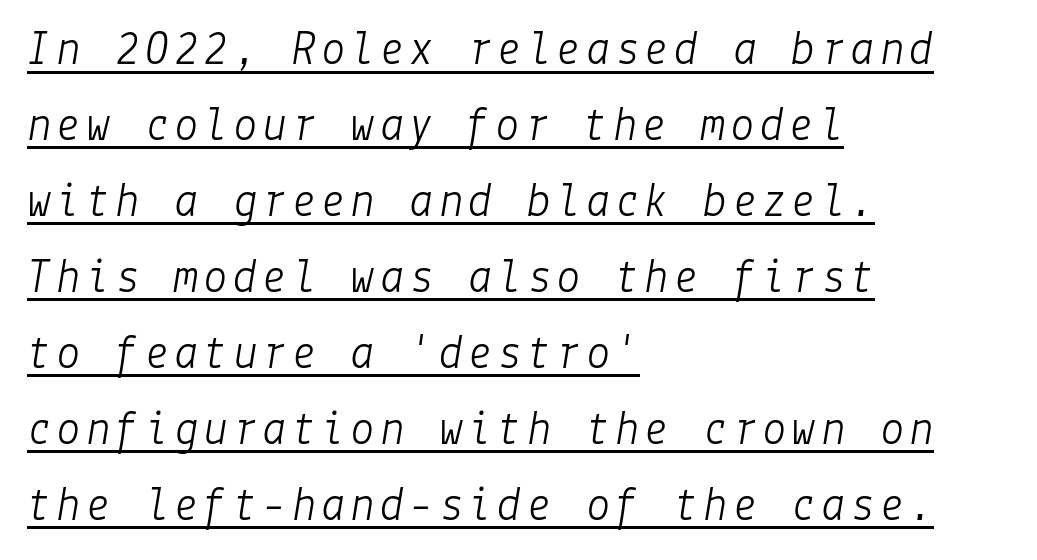
The image shows 49 px light type, italic (leaning right); set left-aligned, normal line spacing (1.55x), underlined; low stroke contrast and a medium x-height.
